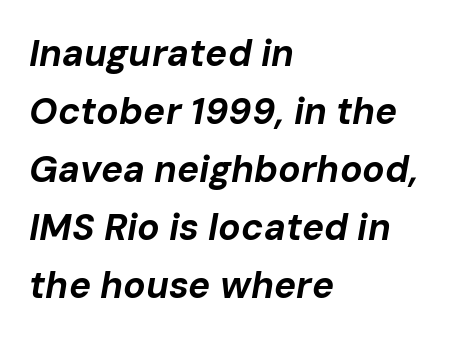
The image shows 37 px bold type, italic (leaning right); set left-aligned, normal line spacing (1.57x), normal letter spacing, not underlined; low stroke contrast and a medium x-height.
